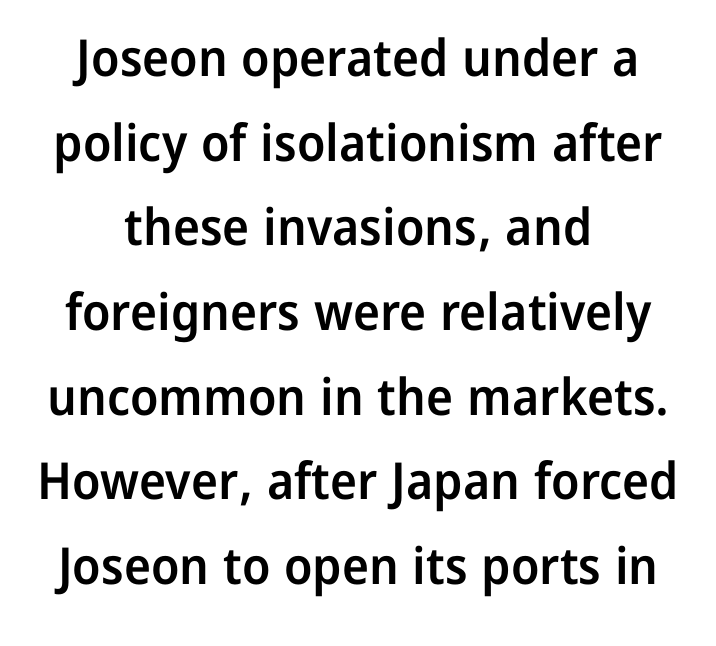
{"serif": "no", "italic": "no", "bold": "semi", "weight": "semibold", "width": "normal", "stroke_contrast": "low", "x_height": "medium", "monospaced": "no", "underline": "no", "align": "center", "line_spacing": "normal", "line_spacing_ratio": 1.66, "letter_spacing": "normal", "letter_spacing_em": 0.0, "glyph_px": 51}
